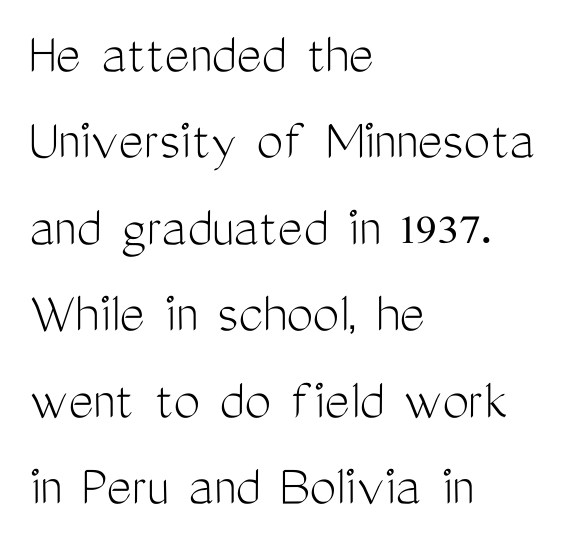
The image shows 60 px light, condensed sans-serif type, upright; set left-aligned, normal line spacing (1.44x), normal letter spacing, not underlined; medium stroke contrast and a medium x-height.
